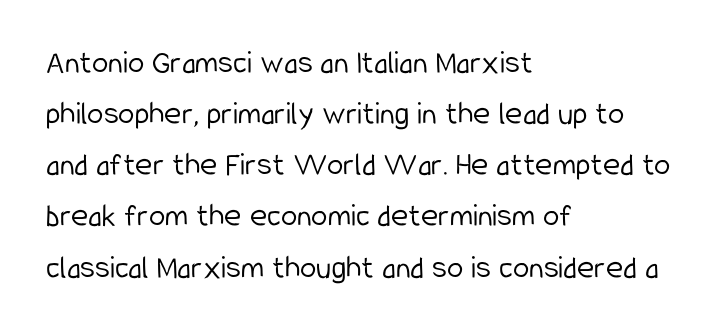
{"serif": "no", "italic": "no", "bold": "no", "weight": "light", "width": "condensed", "stroke_contrast": "low", "x_height": "medium", "monospaced": "no", "underline": "no", "align": "left", "line_spacing": "normal", "line_spacing_ratio": 1.55, "letter_spacing": "normal", "letter_spacing_em": 0.0, "glyph_px": 33}
